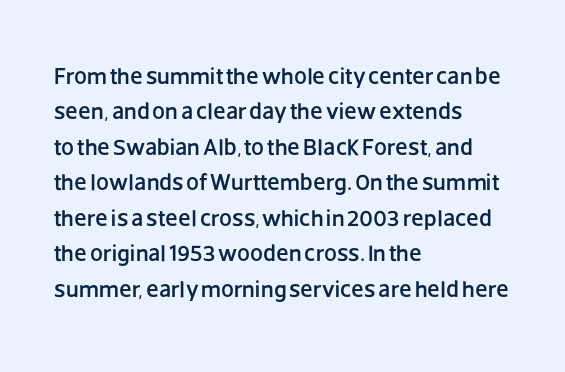
Nope, not italic — everything's standing straight. Words appear dense and cohesive because spacing is normal. The baseline area is clear. These lines sit exactly where default settings would place them. The compositor pushed each line to the left boundary.
